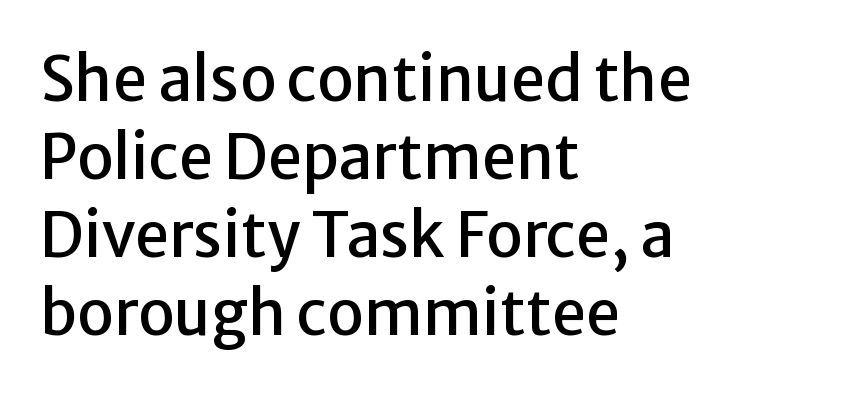
The image shows 61 px sans-serif type, upright; set left-aligned, normal line spacing (1.28x), normal letter spacing, not underlined; low stroke contrast and a medium x-height.
